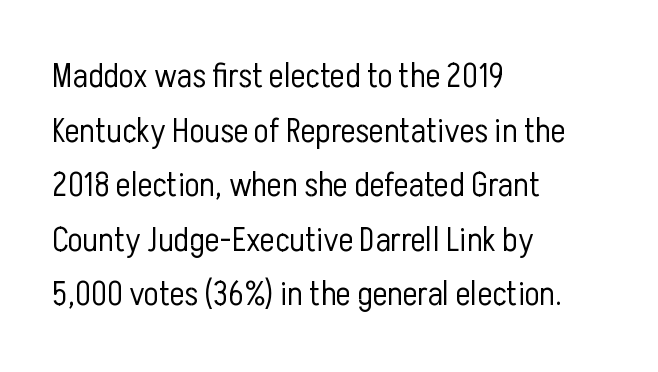
The image shows 35 px light, condensed sans-serif type, upright; set left-aligned, normal line spacing (1.56x), normal letter spacing, not underlined; low stroke contrast and a medium x-height.
